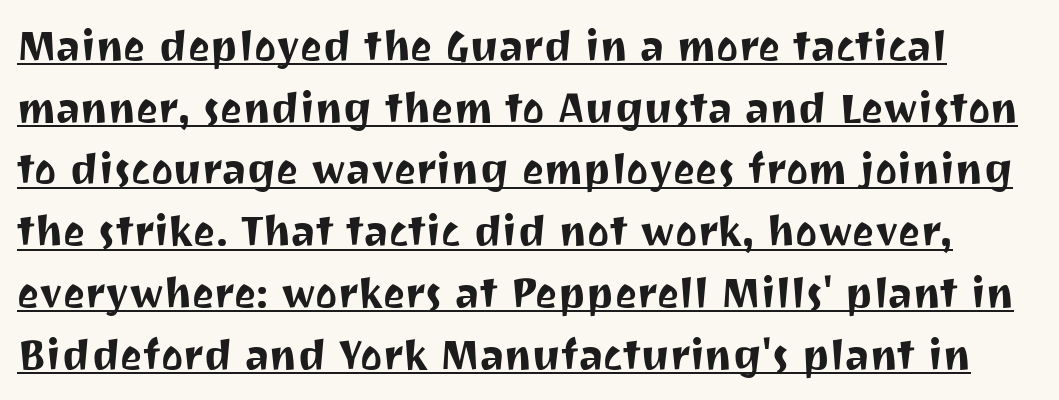
Q: Is the text italic (slanted)? A: No, it is upright.
Q: Is the typeface a serif or a sans-serif typeface? A: Sans-serif.
Q: Is the text underlined? A: Yes.
Q: Is the spacing between letters normal or unusually wide? A: Normal.
Q: Is the spacing between lines tight, normal or loose? A: Normal.
Q: Width (condensed, normal, or wide)? A: Normal.
Q: Stroke contrast? A: Medium.
Q: x-height? A: Medium.
Q: Monospaced? A: No.
